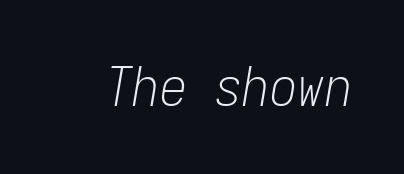
The image shows 55 px light, condensed type, italic (leaning right), monospaced; set normal letter spacing, not underlined; low stroke contrast and a medium x-height.
